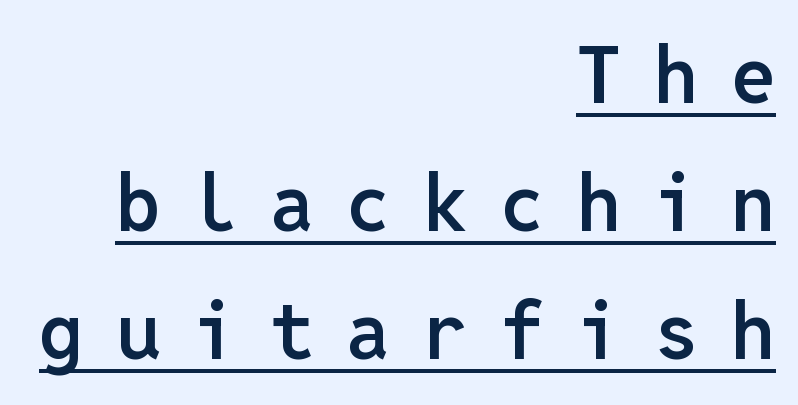
Caption: semibold face, moderately heavy strokes. The font's upright variant was chosen for this text. No feet cap the strokes, marking this as sans-serif type. The lines sit at an ordinary, default distance from one another.
